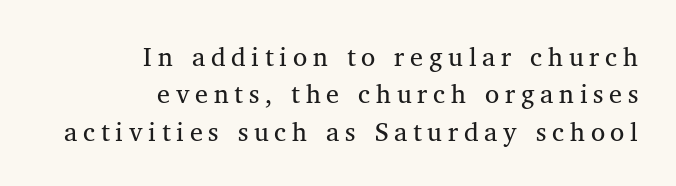
{"italic": "no", "bold": "no", "underline": "no", "align": "right", "line_spacing": "normal", "line_spacing_ratio": 1.44, "letter_spacing": "wide", "letter_spacing_em": 0.22, "glyph_px": 26}
